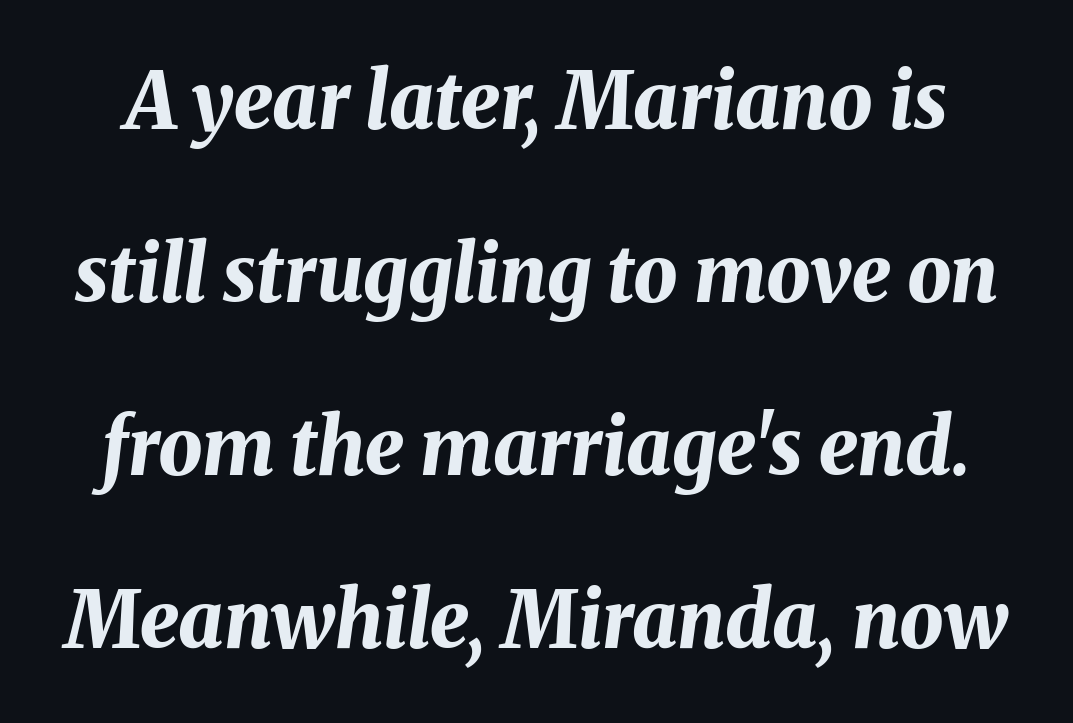
Q: Is the text bold? A: Yes.
Q: Is the text italic (slanted)? A: Yes, it leans right by about 8 degrees.
Q: Is the text underlined? A: No.
Q: Is the spacing between letters normal or unusually wide? A: Normal.
Q: Is the spacing between lines tight, normal or loose? A: Loose.
Q: Width (condensed, normal, or wide)? A: Normal.
Q: Stroke contrast? A: Medium.
Q: x-height? A: Medium.
Q: Monospaced? A: No.
